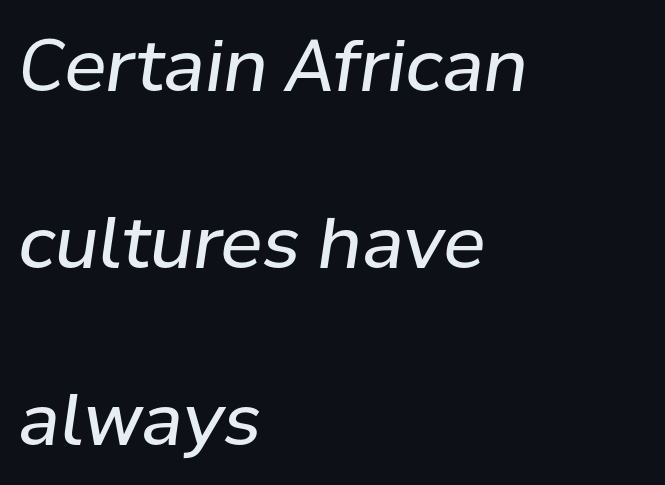
{"italic": "yes", "lean": "right", "slant_degrees": 8, "bold": "no", "weight": "regular", "width": "normal", "stroke_contrast": "low", "x_height": "medium", "monospaced": "no", "underline": "no", "align": "left", "line_spacing": "loose", "line_spacing_ratio": 2.49, "letter_spacing": "normal", "letter_spacing_em": 0.0, "glyph_px": 71}
